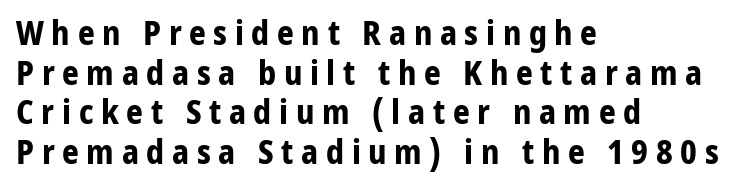
Q: Is the text bold? A: Yes.
Q: Is the text italic (slanted)? A: No, it is upright.
Q: Is the typeface a serif or a sans-serif typeface? A: Sans-serif.
Q: Is the text underlined? A: No.
Q: How is the paragraph aligned? A: Left-aligned.
Q: Is the spacing between letters normal or unusually wide? A: Unusually wide.
Q: Width (condensed, normal, or wide)? A: Normal.
Q: Stroke contrast? A: Low.
Q: x-height? A: Medium.
Q: Monospaced? A: No.
